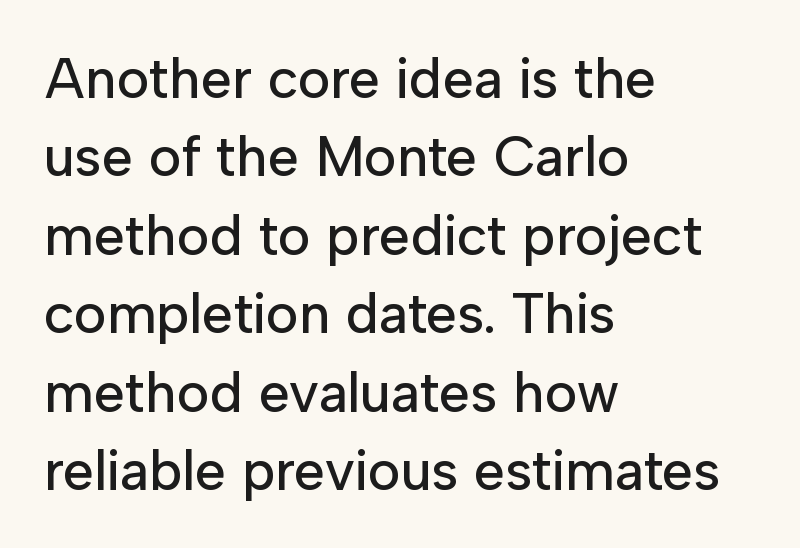
Nope, not italic — everything's standing straight. The foot of each line stays bare and open. Each letter keeps its own natural width here, so spacing adapts to shape. Caption: standard tracking, unaltered.
